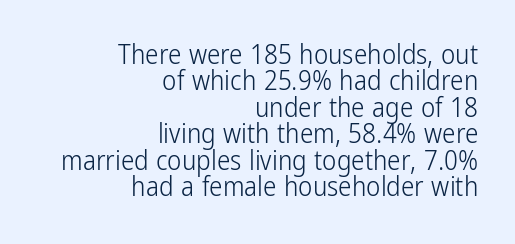
Q: Is the text bold? A: No.
Q: Is the text italic (slanted)? A: No, it is upright.
Q: Is the text underlined? A: No.
Q: How is the paragraph aligned? A: Right-aligned.
Q: Is the spacing between letters normal or unusually wide? A: Normal.
Q: Is the spacing between lines tight, normal or loose? A: Tight.
